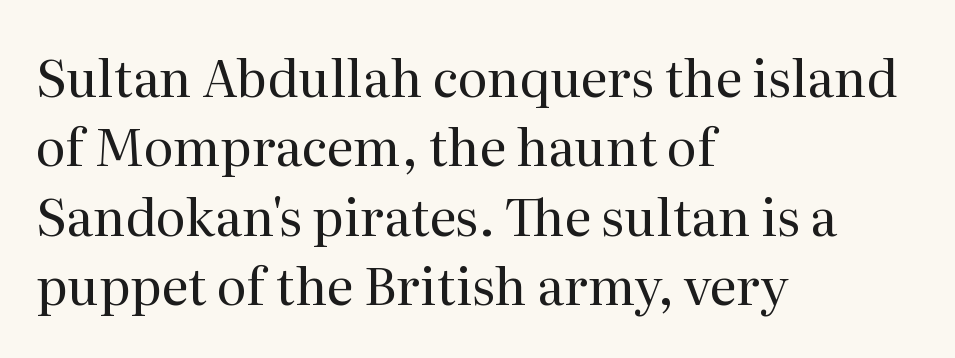
Nothing unusual about the tracking: characters are spaced as the font intends. Decoration check: the copy has no underline. Each line starts at the same left margin while the right side varies. No letter is thick-stroked: the sample isn't bold.
